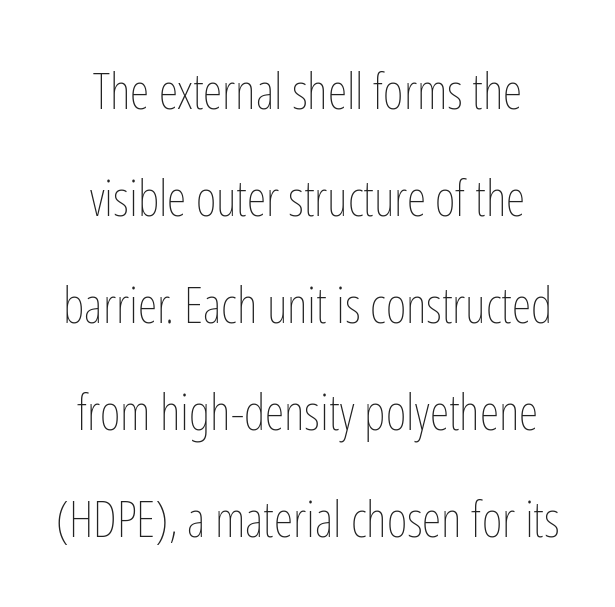
The image shows 50 px thin, condensed type, upright; set loose line spacing (2.14x), normal letter spacing, not underlined; low stroke contrast and a medium x-height.
